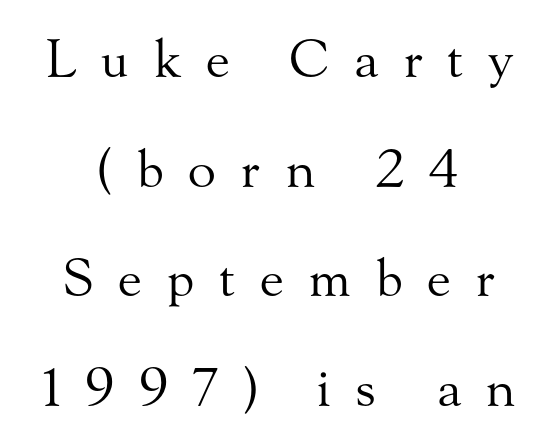
Q: Is the text bold? A: No.
Q: Is the text italic (slanted)? A: No, it is upright.
Q: Is the typeface a serif or a sans-serif typeface? A: Serif.
Q: Is the text underlined? A: No.
Q: How is the paragraph aligned? A: Centered.
Q: Is the spacing between letters normal or unusually wide? A: Unusually wide.
Q: Is the spacing between lines tight, normal or loose? A: Loose.
Q: Width (condensed, normal, or wide)? A: Normal.
Q: Stroke contrast? A: Medium.
Q: x-height? A: Small.
Q: Monospaced? A: No.
